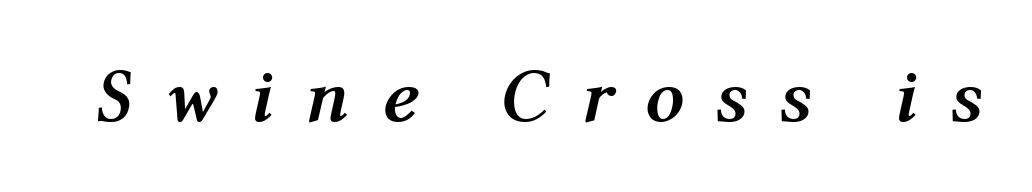
A bare baseline throughout the passage. This sample uses expanded letter spacing, leaving extra air between glyphs. The letters advance in unequal steps, a hallmark of proportional type. Every character sits at an angle, as italics do. Emphasis by weight is at full strength: bold.
